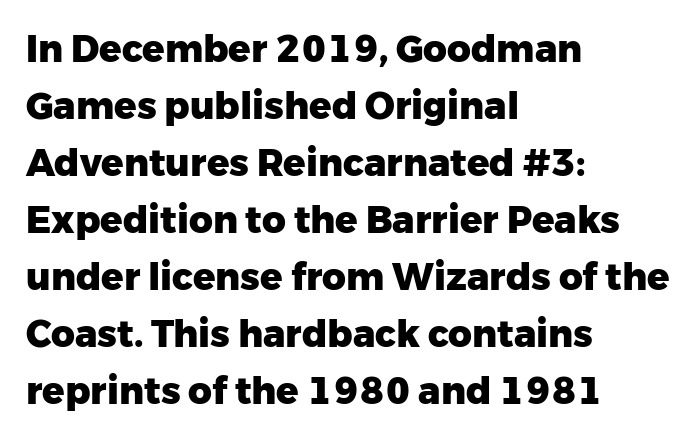
Q: Is the text bold? A: Yes.
Q: Is the text italic (slanted)? A: No, it is upright.
Q: Is the typeface a serif or a sans-serif typeface? A: Sans-serif.
Q: Is the text underlined? A: No.
Q: How is the paragraph aligned? A: Left-aligned.
Q: Is the spacing between letters normal or unusually wide? A: Normal.
Q: Is the spacing between lines tight, normal or loose? A: Normal.
Q: Width (condensed, normal, or wide)? A: Normal.
Q: Stroke contrast? A: Low.
Q: x-height? A: Medium.
Q: Monospaced? A: No.
